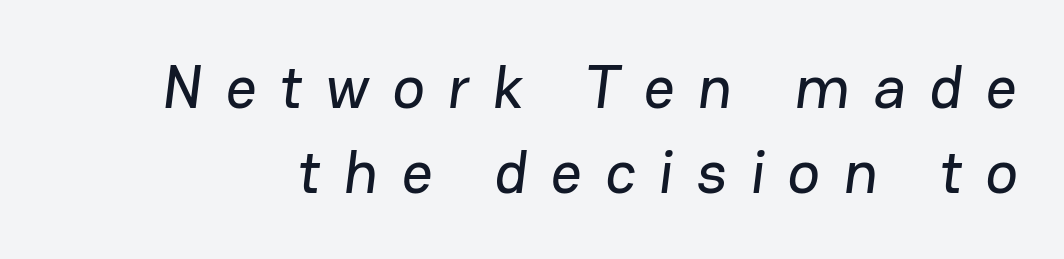
Q: Is the typeface a serif or a sans-serif typeface? A: Sans-serif.
Q: Is the text underlined? A: No.
Q: Is the spacing between letters normal or unusually wide? A: Unusually wide.
Q: Is the spacing between lines tight, normal or loose? A: Normal.
Q: Width (condensed, normal, or wide)? A: Normal.
Q: Stroke contrast? A: Low.
Q: x-height? A: Medium.
Q: Monospaced? A: No.
